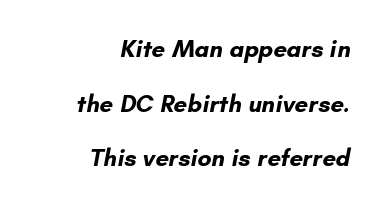
The image shows 24 px bold type; set right-aligned, loose line spacing (2.28x), normal letter spacing, not underlined.
